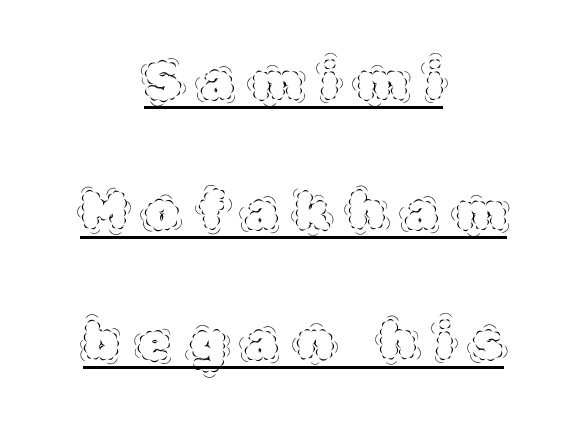
Substantial extra tracking has been applied to these lines. Proportional: the letters do not fall into vertical columns. The compositor balanced each line on the midline. Caption: lettering with a line underneath. Notice the wide empty band between every row — that's loose leading. Every stem runs plumb, perpendicular to the baseline.
